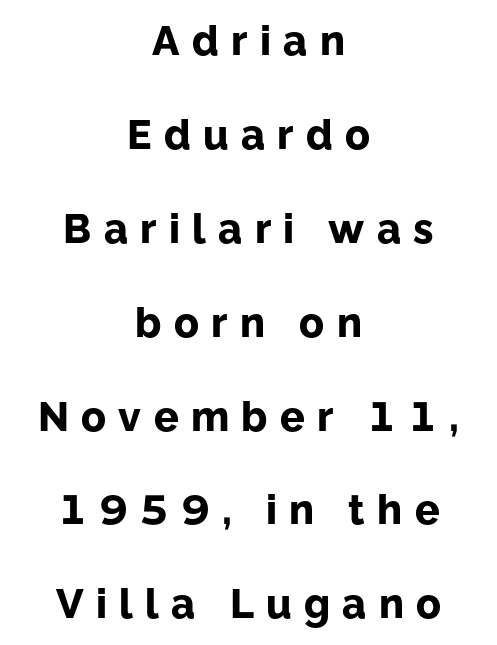
The image shows 41 px bold sans-serif type, upright; set centered, loose line spacing (2.29x), unusually wide letter spacing (+0.3 em), not underlined; low stroke contrast and a medium x-height.
